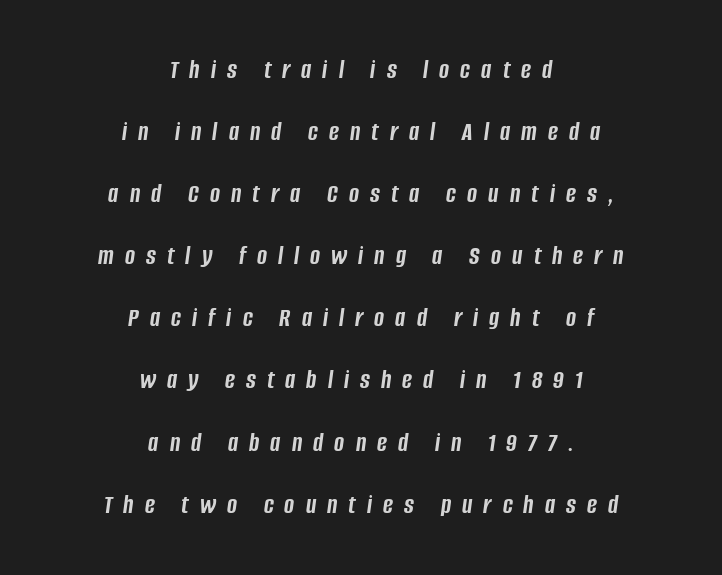
{"italic": "yes", "lean": "right", "slant_degrees": 8, "bold": "yes", "underline": "no", "align": "center", "line_spacing": "loose", "line_spacing_ratio": 2.3, "letter_spacing": "wide", "letter_spacing_em": 0.41, "glyph_px": 27}
